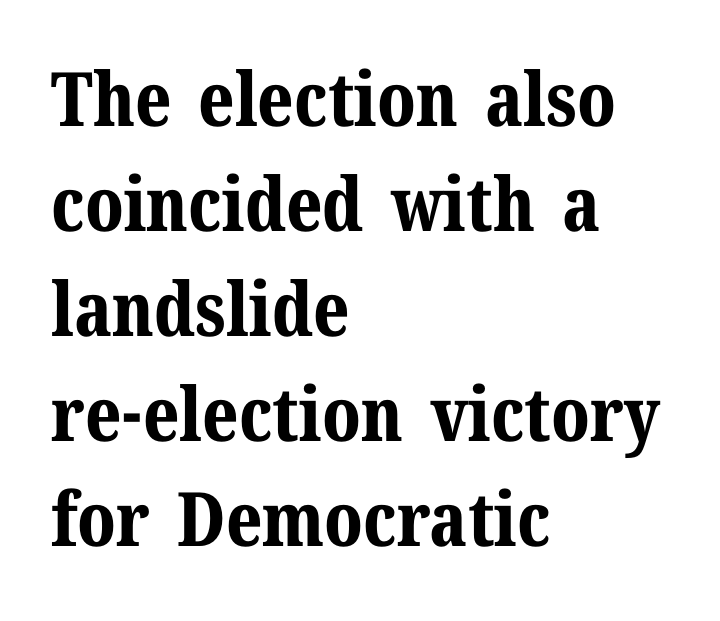
{"serif": "yes", "italic": "no", "bold": "yes", "weight": "bold", "width": "normal", "stroke_contrast": "medium", "x_height": "medium", "monospaced": "no", "underline": "no", "align": "left", "line_spacing": "normal", "line_spacing_ratio": 1.4, "letter_spacing": "normal", "letter_spacing_em": 0.0, "glyph_px": 75}
